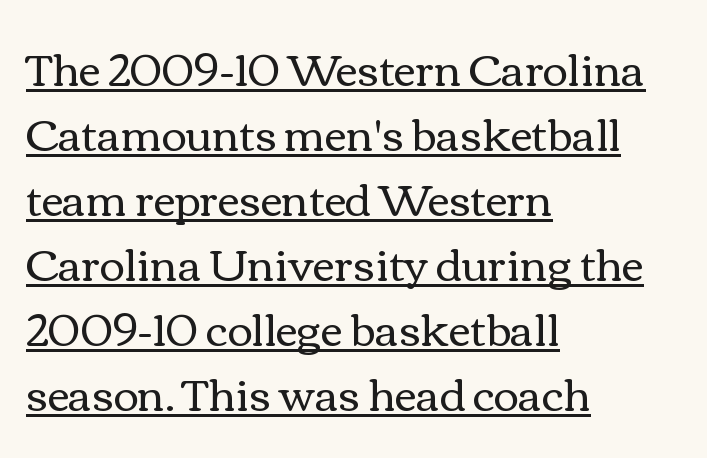
{"italic": "no", "bold": "no", "weight": "regular", "width": "wide", "stroke_contrast": "medium", "x_height": "medium", "monospaced": "no", "underline": "yes", "align": "left", "line_spacing": "normal", "line_spacing_ratio": 1.51, "letter_spacing": "normal", "letter_spacing_em": 0.0, "glyph_px": 43}
